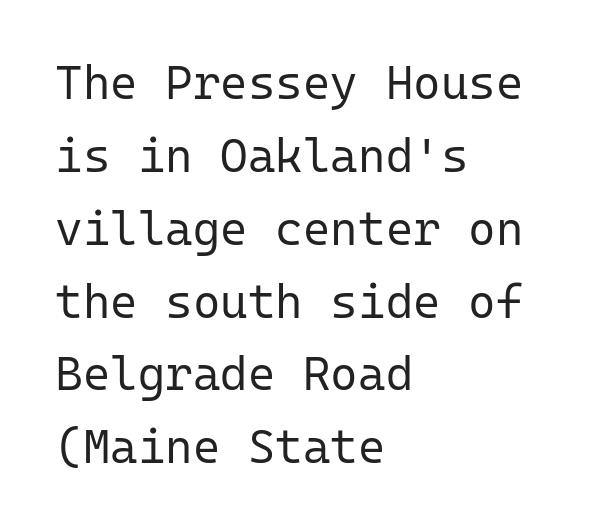
The image shows 47 px regular-weight sans-serif type, upright, monospaced; set left-aligned, normal line spacing (1.55x), normal letter spacing, not underlined; low stroke contrast and a medium x-height.
